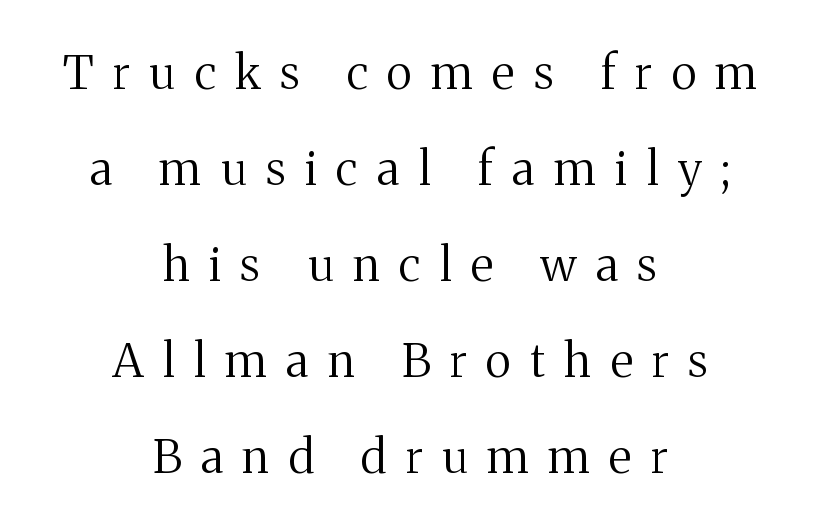
Q: Is the text bold? A: No.
Q: Is the text italic (slanted)? A: No, it is upright.
Q: Is the typeface a serif or a sans-serif typeface? A: Serif.
Q: Is the text underlined? A: No.
Q: How is the paragraph aligned? A: Centered.
Q: Is the spacing between letters normal or unusually wide? A: Unusually wide.
Q: Is the spacing between lines tight, normal or loose? A: Loose.
Q: Width (condensed, normal, or wide)? A: Normal.
Q: Stroke contrast? A: Medium.
Q: x-height? A: Medium.
Q: Monospaced? A: No.
